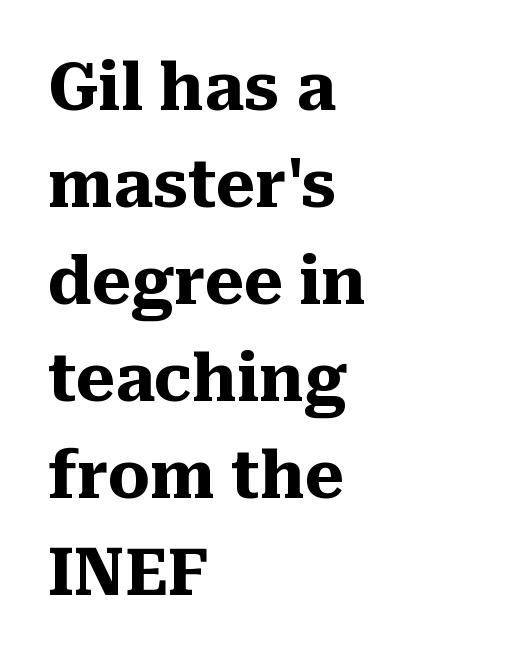
{"serif": "yes", "italic": "no", "bold": "yes", "weight": "heavy", "width": "normal", "stroke_contrast": "medium", "x_height": "medium", "monospaced": "no", "underline": "no", "align": "left", "line_spacing": "normal", "line_spacing_ratio": 1.47, "letter_spacing": "normal", "letter_spacing_em": 0.0, "glyph_px": 66}
